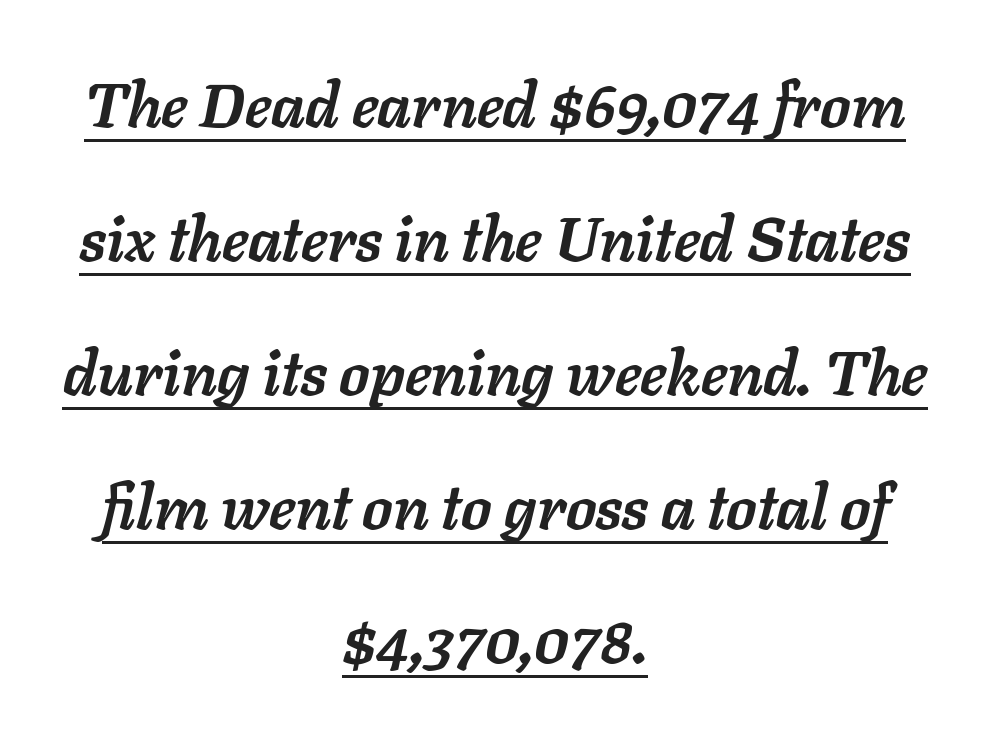
{"italic": "yes", "lean": "right", "slant_degrees": 11, "bold": "yes", "weight": "semibold", "width": "normal", "stroke_contrast": "low", "x_height": "medium", "monospaced": "no", "underline": "yes", "align": "center", "line_spacing": "loose", "line_spacing_ratio": 2.16, "letter_spacing": "normal", "letter_spacing_em": 0.0, "glyph_px": 62}
